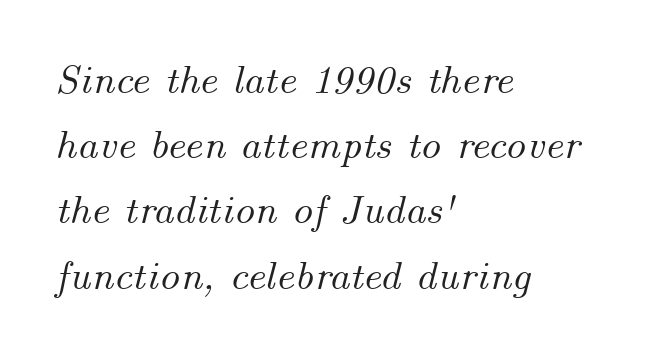
{"italic": "yes", "lean": "right", "slant_degrees": 14, "width": "normal", "stroke_contrast": "medium", "x_height": "small", "monospaced": "no", "underline": "no", "align": "left", "line_spacing": "normal", "line_spacing_ratio": 1.59, "letter_spacing": "normal", "letter_spacing_em": 0.0, "glyph_px": 41}
